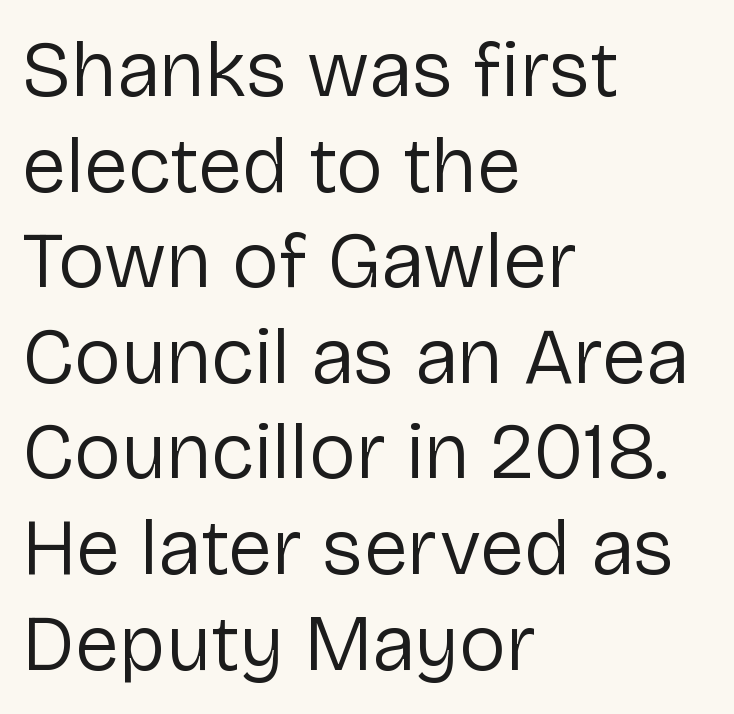
This rendering employs a face without finishing strokes, i.e., a sans-serif. Words appear dense and cohesive because spacing is normal. These lines were composed using upright roman letters. Spacing verdict: proportional, widths tailored to each character.
